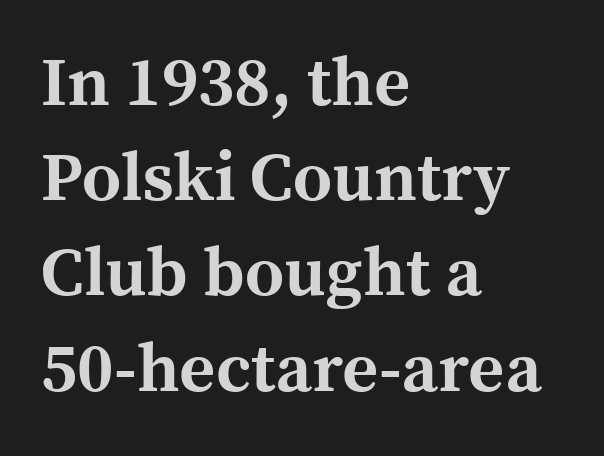
Q: Is the text bold? A: Yes.
Q: Is the text italic (slanted)? A: No, it is upright.
Q: Is the typeface a serif or a sans-serif typeface? A: Serif.
Q: Is the text underlined? A: No.
Q: How is the paragraph aligned? A: Left-aligned.
Q: Is the spacing between letters normal or unusually wide? A: Normal.
Q: Is the spacing between lines tight, normal or loose? A: Normal.
Q: Width (condensed, normal, or wide)? A: Normal.
Q: x-height? A: Medium.
Q: Monospaced? A: No.
